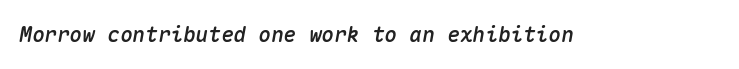
{"italic": "yes", "lean": "right", "slant_degrees": 10, "underline": "no", "letter_spacing": "normal", "letter_spacing_em": 0.0, "glyph_px": 21}
